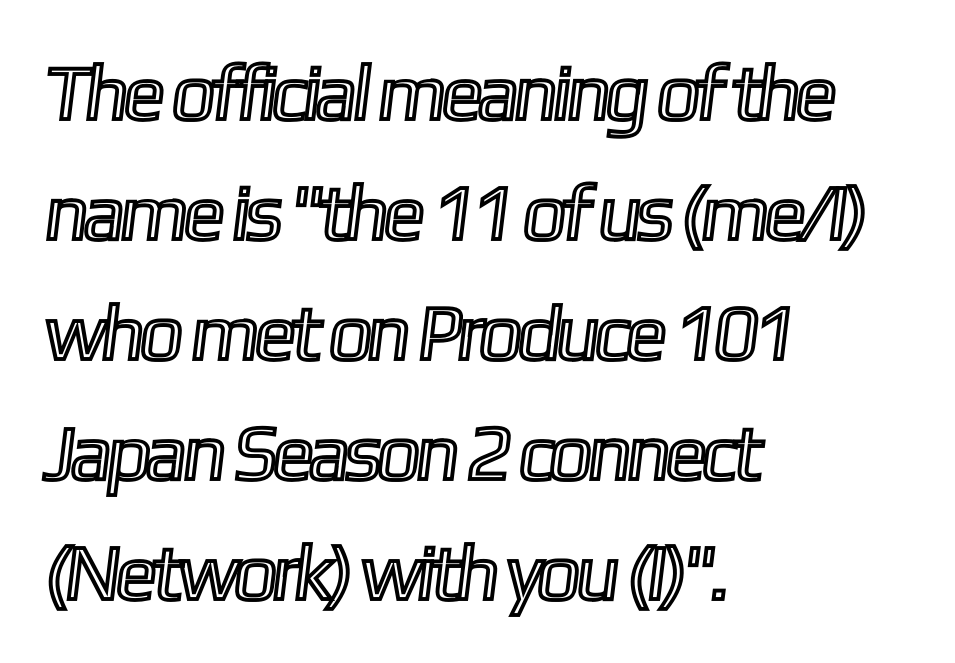
Q: Is the text underlined? A: No.
Q: How is the paragraph aligned? A: Left-aligned.
Q: Is the spacing between letters normal or unusually wide? A: Normal.
Q: Is the spacing between lines tight, normal or loose? A: Normal.
Q: Width (condensed, normal, or wide)? A: Condensed.
Q: x-height? A: Medium.
Q: Monospaced? A: No.
